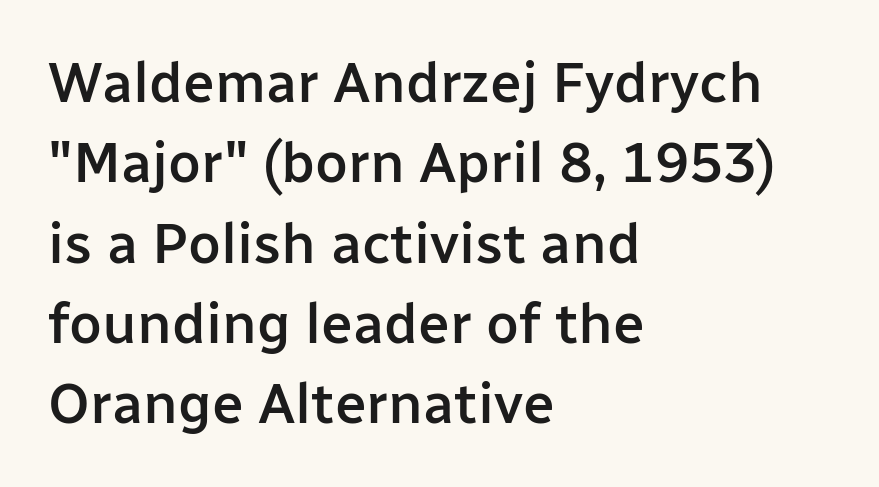
Q: Is the text bold? A: Semi-bold.
Q: Is the text italic (slanted)? A: No, it is upright.
Q: Is the typeface a serif or a sans-serif typeface? A: Sans-serif.
Q: Is the text underlined? A: No.
Q: How is the paragraph aligned? A: Left-aligned.
Q: Is the spacing between letters normal or unusually wide? A: Normal.
Q: Is the spacing between lines tight, normal or loose? A: Normal.
Q: Width (condensed, normal, or wide)? A: Normal.
Q: Stroke contrast? A: Low.
Q: x-height? A: Medium.
Q: Monospaced? A: No.
